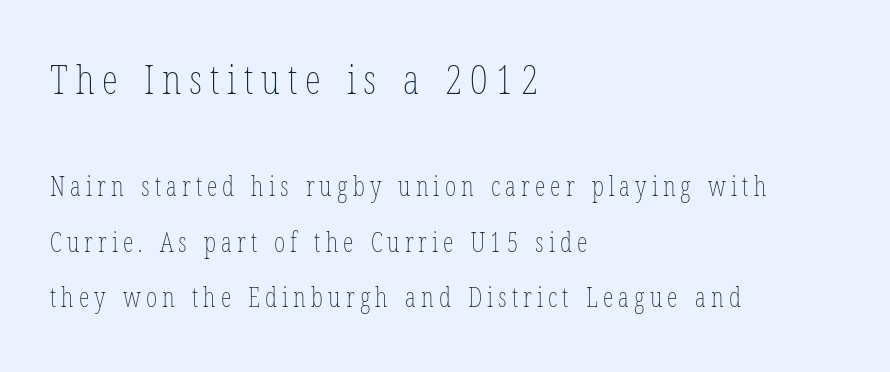
The image shows 41 px thin, condensed type, upright; set left-aligned, loose line spacing (2.06x), not underlined; the first (top) block is 1.52x larger; low stroke contrast and a medium x-height.
